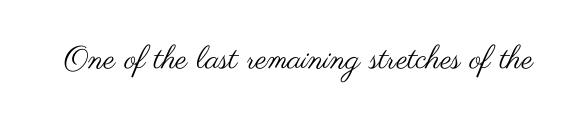
The image shows 32 px regular-weight, wide sans-serif type; set normal letter spacing, not underlined; medium stroke contrast and a small x-height.
